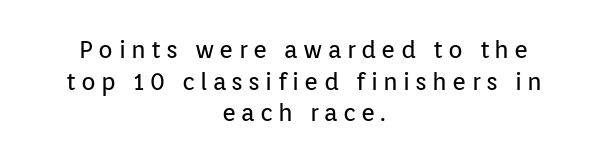
Any mark beneath the type? The region is blank. Posture: straight, roman, zero tilt. Leftover space on each line is divided equally before and after the words. The line texture is sparse and dotted thanks to wide tracking. Evenly set lines give the paragraph a standard silhouette.
